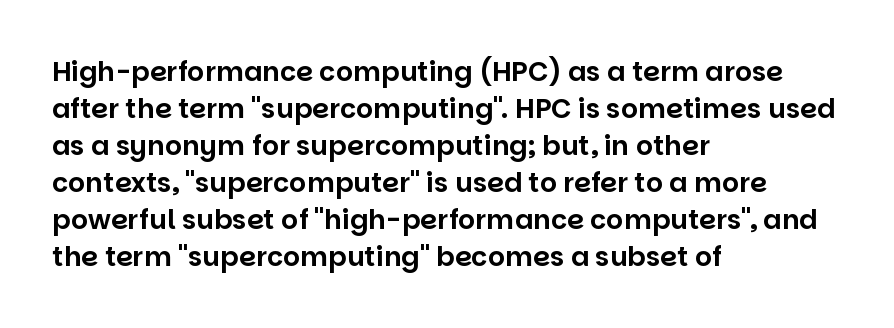
{"italic": "no", "underline": "no", "align": "left", "line_spacing": "normal", "line_spacing_ratio": 1.37, "letter_spacing": "normal", "letter_spacing_em": 0.0, "glyph_px": 27}
